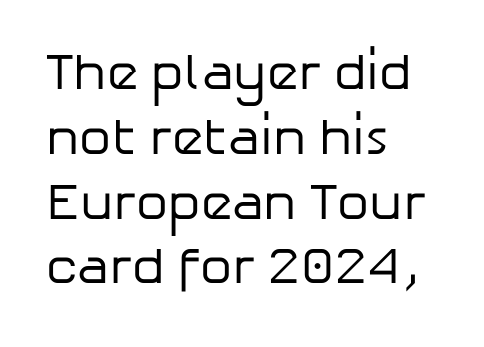
Q: Is the text bold? A: No.
Q: Is the text italic (slanted)? A: No, it is upright.
Q: Is the typeface a serif or a sans-serif typeface? A: Sans-serif.
Q: Is the text underlined? A: No.
Q: How is the paragraph aligned? A: Left-aligned.
Q: Is the spacing between letters normal or unusually wide? A: Normal.
Q: Is the spacing between lines tight, normal or loose? A: Normal.
Q: Width (condensed, normal, or wide)? A: Normal.
Q: Stroke contrast? A: Low.
Q: x-height? A: Medium.
Q: Monospaced? A: No.
